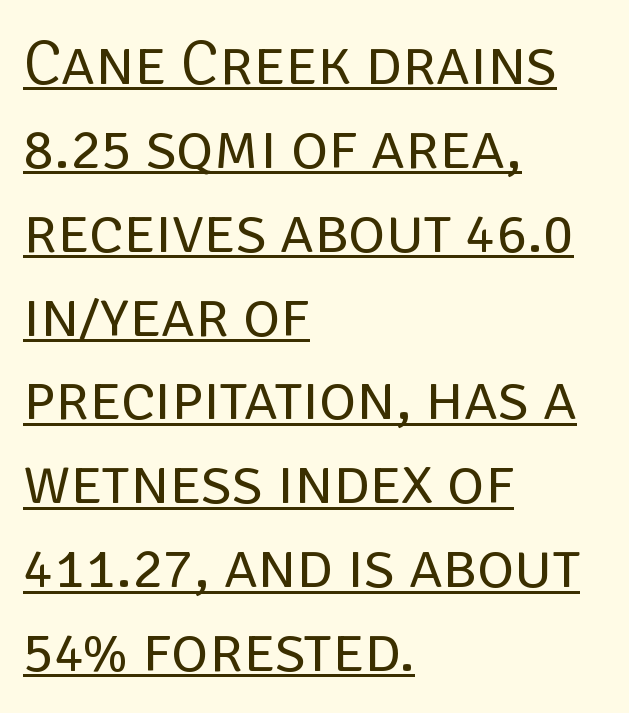
{"serif": "no", "italic": "no", "bold": "no", "weight": "regular", "width": "normal", "stroke_contrast": "low", "x_height": "large", "monospaced": "no", "underline": "yes", "align": "left", "line_spacing": "normal", "line_spacing_ratio": 1.31, "letter_spacing": "normal", "letter_spacing_em": 0.0, "glyph_px": 64}
